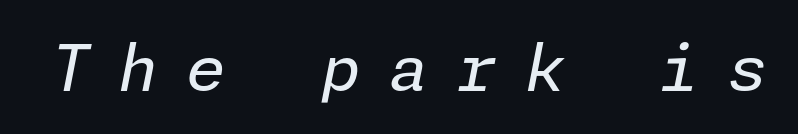
{"italic": "yes", "lean": "right", "slant_degrees": 11, "bold": "no", "weight": "regular", "width": "normal", "stroke_contrast": "low", "x_height": "medium", "underline": "no", "letter_spacing": "wide", "letter_spacing_em": 0.44, "glyph_px": 64}
